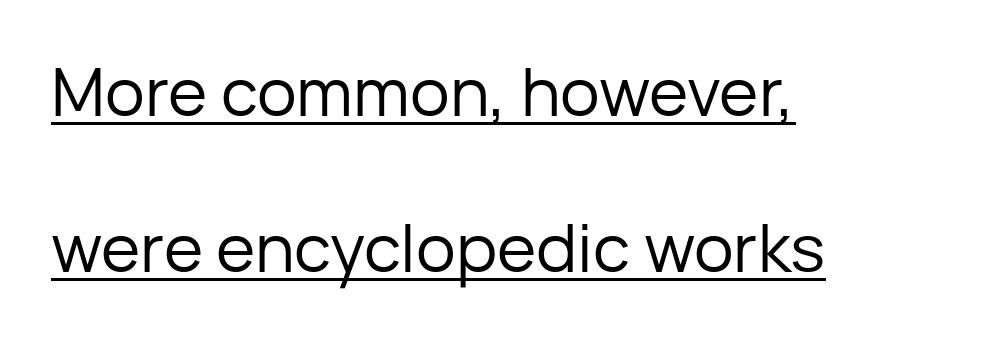
The image shows 67 px regular-weight sans-serif type, upright; set left-aligned, loose line spacing (2.33x), normal letter spacing, underlined; low stroke contrast and a medium x-height.
